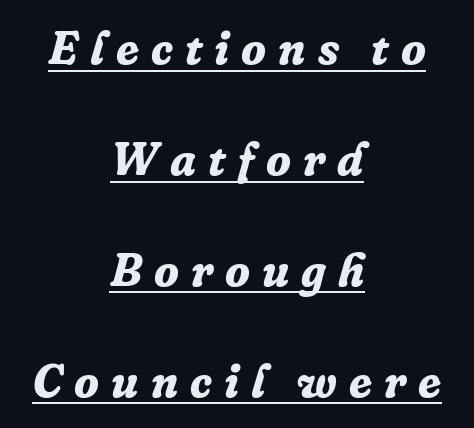
Tracking here is generous; glyphs stand well apart from one another. Do the characters align in a grid? No, the font is proportional. Is there an underline? Yes — a line sits under the letters. Line spacing here is loose.
